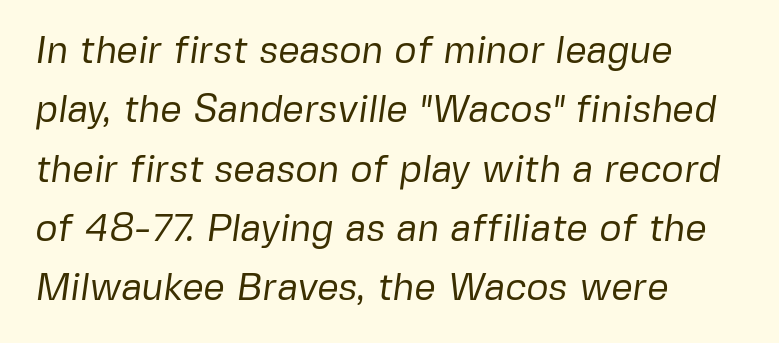
{"serif": "no", "bold": "no", "weight": "regular", "width": "normal", "stroke_contrast": "low", "x_height": "medium", "monospaced": "no", "underline": "no", "align": "left", "line_spacing": "normal", "line_spacing_ratio": 1.56, "letter_spacing": "normal", "letter_spacing_em": 0.0, "glyph_px": 38}
